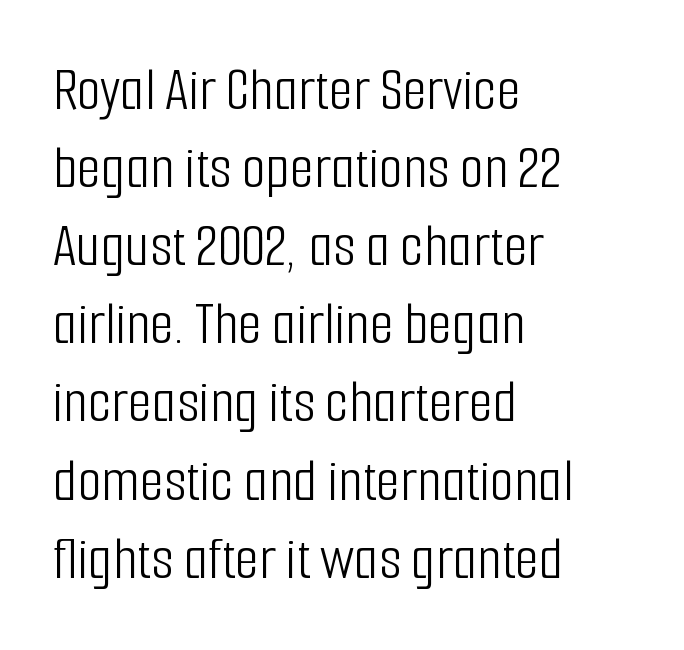
The image shows 62 px light, condensed sans-serif type, upright; set left-aligned, normal line spacing (1.26x), normal letter spacing, not underlined; low stroke contrast and a medium x-height.
